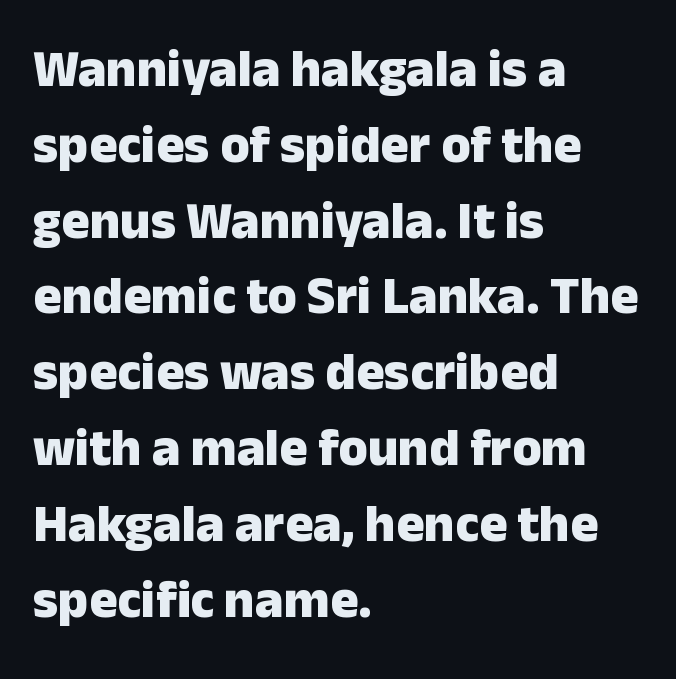
{"serif": "no", "italic": "no", "bold": "yes", "weight": "heavy", "width": "normal", "stroke_contrast": "low", "x_height": "medium", "monospaced": "no", "underline": "no", "align": "left", "line_spacing": "normal", "line_spacing_ratio": 1.43, "letter_spacing": "normal", "letter_spacing_em": 0.0, "glyph_px": 53}
